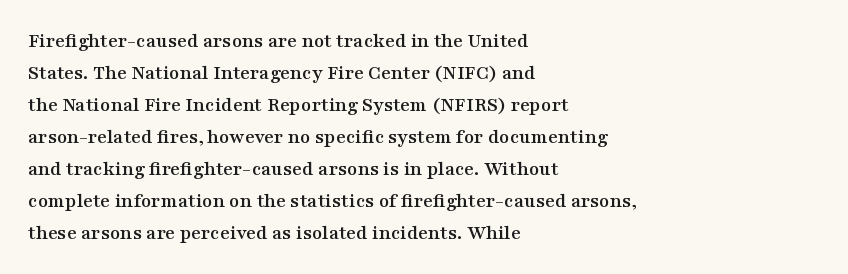
Spacing between characters is what you'd get straight out of the box. This sample is left-justified, so line endings fall wherever the words run out. Has an underline been added? It has not. Evenly set lines give the paragraph a standard silhouette. You can tell it's not italic because the verticals are truly vertical.
